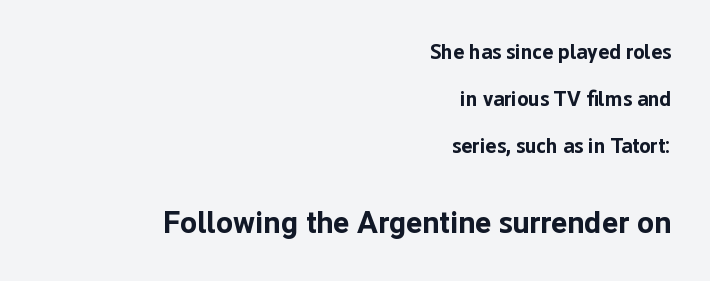
The image shows 31 px bold sans-serif type, upright; set right-aligned, loose line spacing (2.23x), normal letter spacing, not underlined; the second (bottom) block is 1.48x larger; low stroke contrast and a medium x-height.
